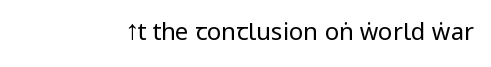
Q: Is the text bold? A: No.
Q: Is the text italic (slanted)? A: No, it is upright.
Q: Is the text underlined? A: No.
Q: Is the spacing between letters normal or unusually wide? A: Normal.
